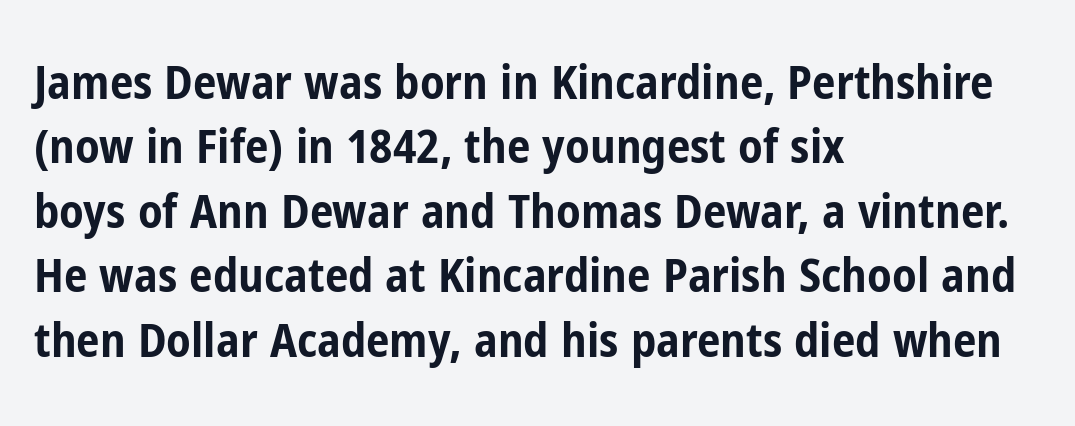
Students, this is bold: see how much ink each stroke carries. Quick note: interline space is typical. Glyph-to-glyph distance matches everyday printed text. Short and long lines alike share a common starting point at left. Observe the absence of serifs on each vertical stroke in this sample.
